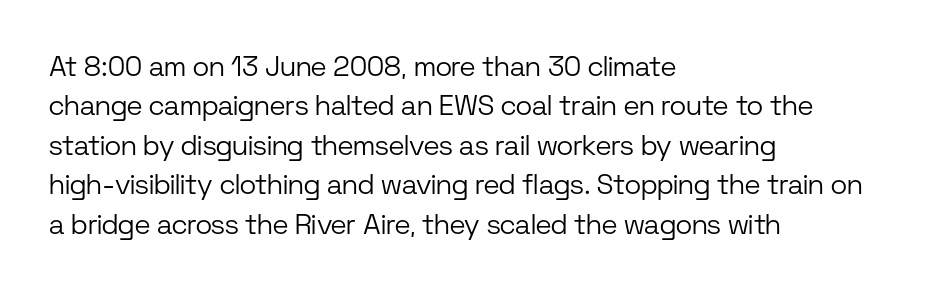
The image shows 28 px light sans-serif type, upright; set left-aligned, normal line spacing (1.41x), normal letter spacing, not underlined; low stroke contrast and a medium x-height.
